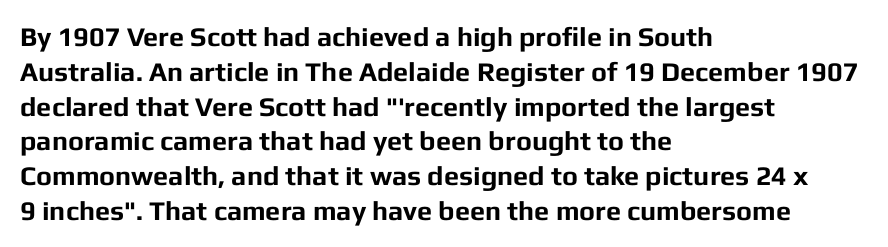
The image shows 27 px bold type, upright; set left-aligned, normal line spacing (1.29x), normal letter spacing, not underlined.
